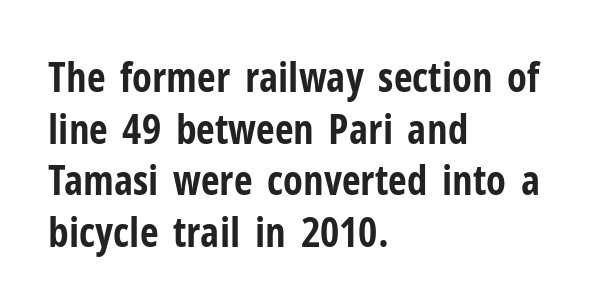
Q: Is the text bold? A: Yes.
Q: Is the text italic (slanted)? A: No, it is upright.
Q: Is the typeface a serif or a sans-serif typeface? A: Sans-serif.
Q: Is the text underlined? A: No.
Q: How is the paragraph aligned? A: Left-aligned.
Q: Is the spacing between letters normal or unusually wide? A: Normal.
Q: Is the spacing between lines tight, normal or loose? A: Normal.
Q: Width (condensed, normal, or wide)? A: Condensed.
Q: Stroke contrast? A: Low.
Q: x-height? A: Medium.
Q: Monospaced? A: No.
